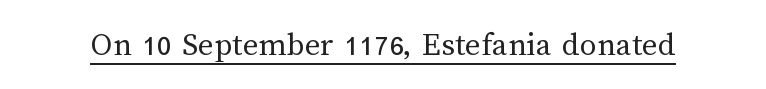
These lines keep a tight, regular rhythm from letter to letter. Stroke thickness stays within the range of a standard reading face or lighter. Ordinary non-slanted type is in use. Underline: present. These lines are rendered in a variable-pitch font.
